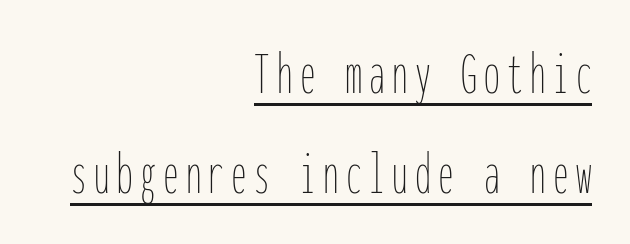
Q: Is the text bold? A: No.
Q: Is the text italic (slanted)? A: No, it is upright.
Q: Is the text underlined? A: Yes.
Q: How is the paragraph aligned? A: Right-aligned.
Q: Is the spacing between lines tight, normal or loose? A: Normal.
Q: Width (condensed, normal, or wide)? A: Condensed.
Q: Stroke contrast? A: Low.
Q: x-height? A: Medium.
Q: Monospaced? A: Yes.
